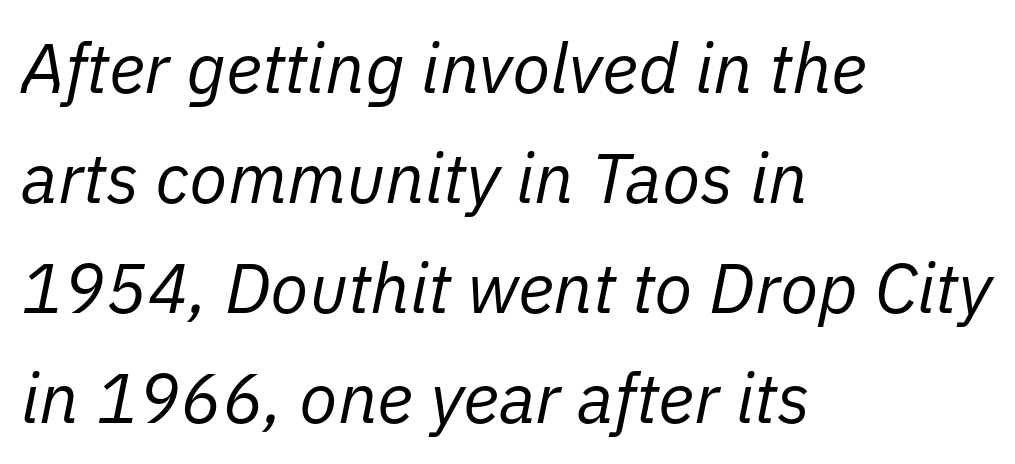
The image shows 70 px regular-weight type, italic (leaning right); set left-aligned, normal line spacing (1.57x), normal letter spacing, not underlined; low stroke contrast and a medium x-height.
